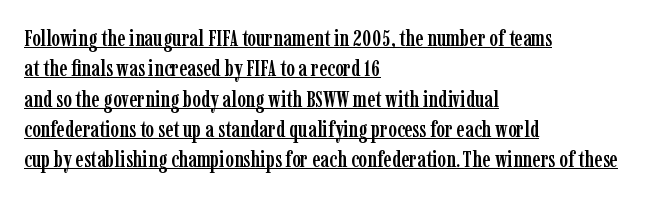
Vertically, the passage feels balanced, rows spaced as you'd expect. Does the lettering tilt? It doesn't — this is upright. The letterforms sit shoulder to shoulder at normal distance. The compositor pushed each line to the left boundary. Has an underline been added? It has.
